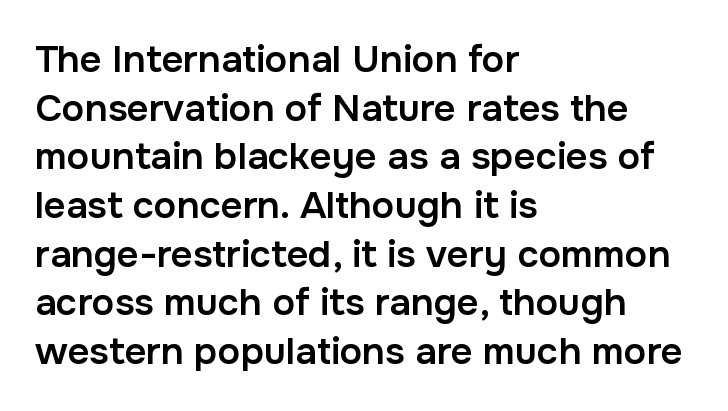
{"serif": "no", "italic": "no", "bold": "semi", "weight": "semibold", "width": "normal", "stroke_contrast": "low", "x_height": "medium", "monospaced": "no", "underline": "no", "align": "left", "line_spacing": "normal", "line_spacing_ratio": 1.28, "letter_spacing": "normal", "letter_spacing_em": 0.0, "glyph_px": 38}
